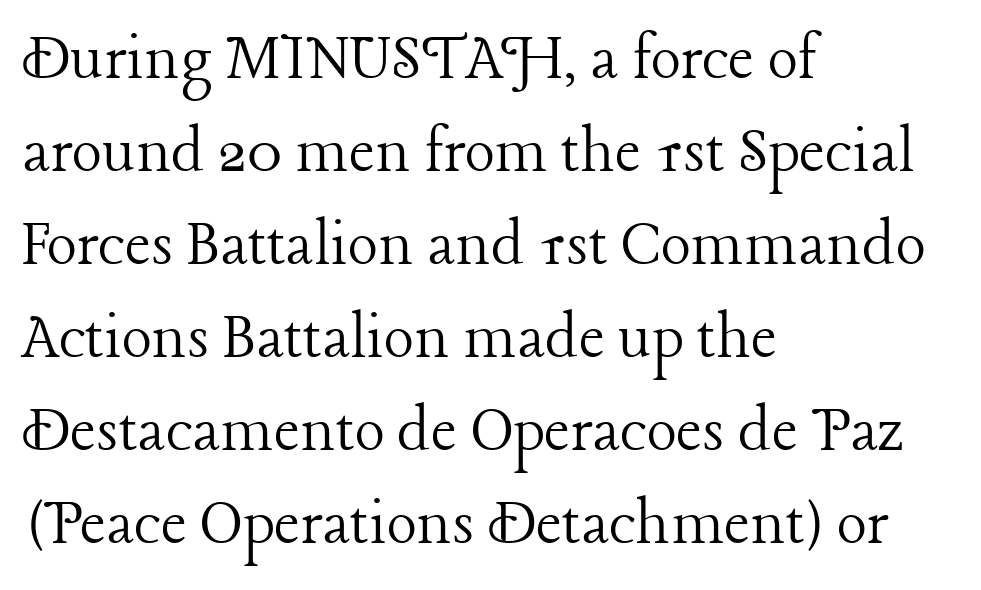
Q: Is the text bold? A: No.
Q: Is the text italic (slanted)? A: No, it is upright.
Q: Is the typeface a serif or a sans-serif typeface? A: Serif.
Q: Is the text underlined? A: No.
Q: How is the paragraph aligned? A: Left-aligned.
Q: Is the spacing between letters normal or unusually wide? A: Normal.
Q: Is the spacing between lines tight, normal or loose? A: Normal.
Q: Width (condensed, normal, or wide)? A: Normal.
Q: Stroke contrast? A: Low.
Q: x-height? A: Medium.
Q: Monospaced? A: No.
